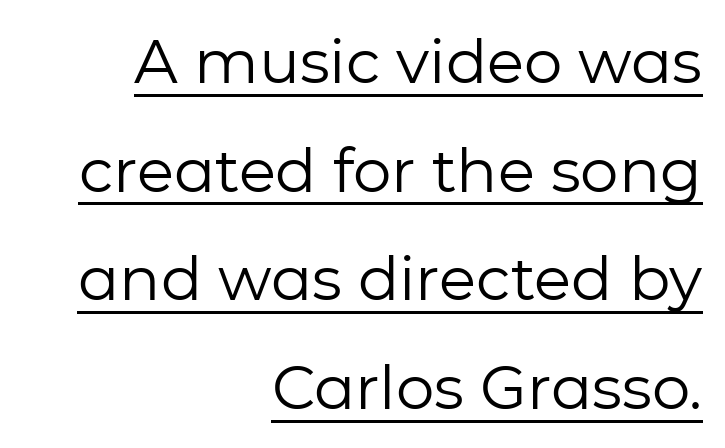
{"serif": "no", "italic": "no", "bold": "no", "weight": "regular", "width": "normal", "stroke_contrast": "low", "x_height": "medium", "monospaced": "no", "underline": "yes", "align": "right", "line_spacing_ratio": 1.78, "letter_spacing": "normal", "letter_spacing_em": 0.0, "glyph_px": 61}
